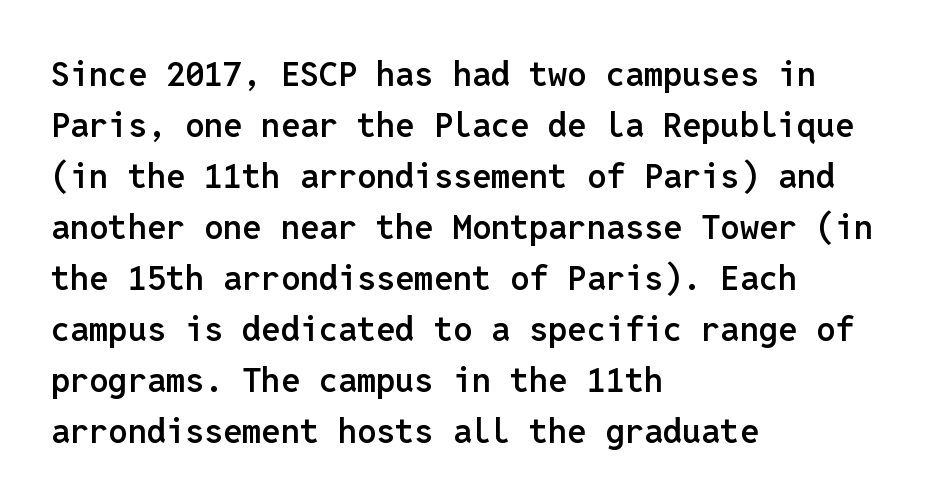
The space beneath each line is pristine and unruled. Each letter, wide or thin by design, is forced into the same width here. Each glyph is drawn with semibold strokes, heavier than normal yet not fully bold. Is this a sans? Yes — the strokes have no serifs. This block has exactly the height ordinary leading produces. Layout note: lines flush left.
